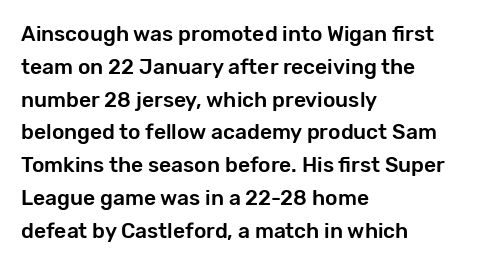
Q: Is the text italic (slanted)? A: No, it is upright.
Q: Is the text underlined? A: No.
Q: How is the paragraph aligned? A: Left-aligned.
Q: Is the spacing between letters normal or unusually wide? A: Normal.
Q: Is the spacing between lines tight, normal or loose? A: Normal.
